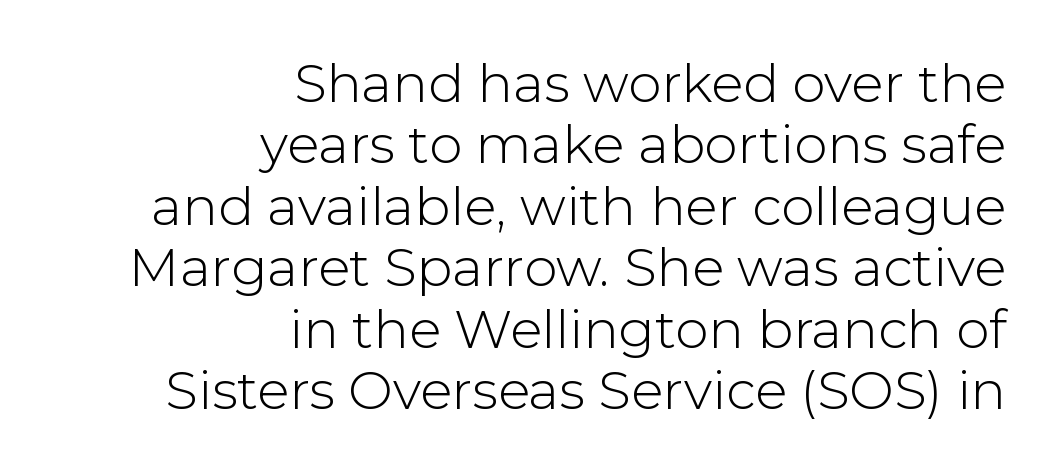
Tracking value appears to be zero — textbook default spacing. Line endings align vertically; line beginnings do not. Do the characters align in a grid? No, the font is proportional. No italicization has been applied; the sample stays upright.
